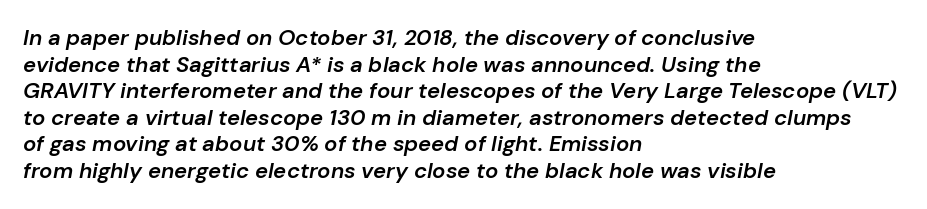
Default kerning and tracking; the words read as compact shapes. The letters are semibold — heavier than regular but short of a full bold. The lines in this sample share a left origin and differ only in where they stop. Just letters on the line, the space beneath them empty.
